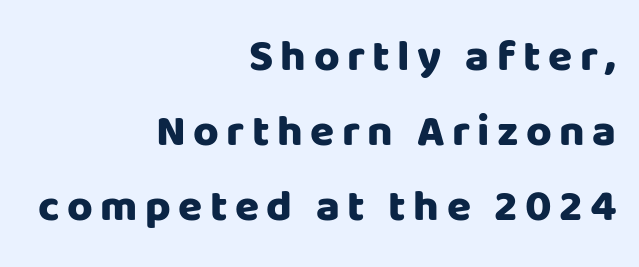
{"serif": "no", "italic": "no", "bold": "yes", "weight": "heavy", "width": "normal", "stroke_contrast": "low", "x_height": "large", "monospaced": "no", "underline": "no", "align": "right", "line_spacing": "normal", "line_spacing_ratio": 1.7, "glyph_px": 44}
